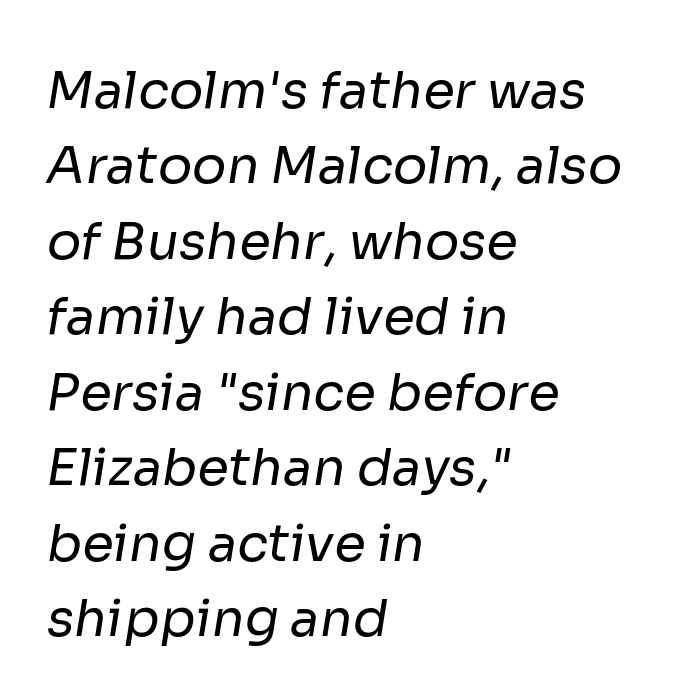
{"serif": "no", "bold": "no", "weight": "regular", "width": "normal", "stroke_contrast": "low", "x_height": "medium", "monospaced": "no", "underline": "no", "align": "left", "line_spacing": "normal", "line_spacing_ratio": 1.48, "letter_spacing": "normal", "letter_spacing_em": 0.0, "glyph_px": 51}
